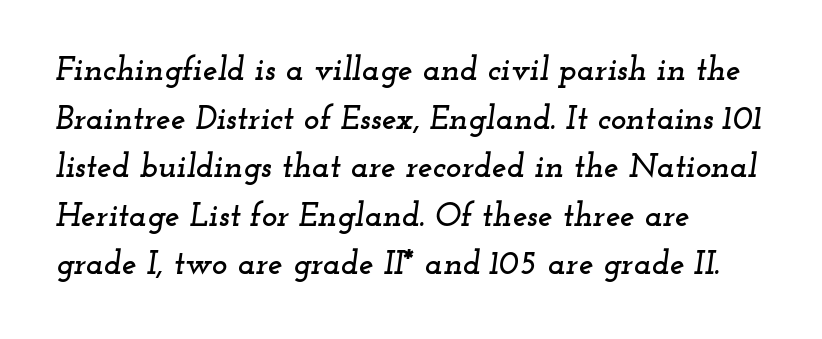
The image shows 33 px wide serif type, italic (leaning right); set left-aligned, normal line spacing (1.47x), normal letter spacing, not underlined; low stroke contrast and a small x-height.
